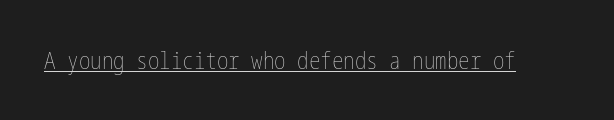
The image shows 23 px text type, upright; set normal letter spacing, underlined.
